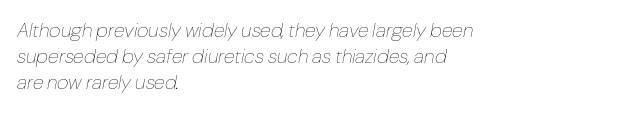
Q: Is the text bold? A: No.
Q: Is the text italic (slanted)? A: Yes, it leans right by about 10 degrees.
Q: Is the text underlined? A: No.
Q: How is the paragraph aligned? A: Left-aligned.
Q: Is the spacing between letters normal or unusually wide? A: Normal.
Q: Is the spacing between lines tight, normal or loose? A: Normal.
